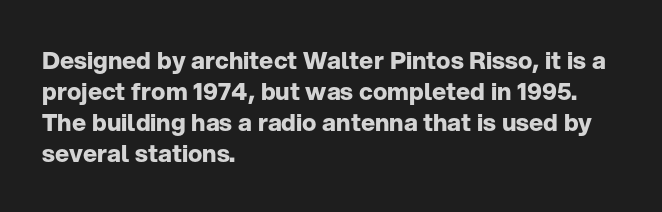
{"italic": "no", "bold": "yes", "underline": "no", "align": "left", "line_spacing": "normal", "line_spacing_ratio": 1.29, "letter_spacing": "normal", "letter_spacing_em": 0.0, "glyph_px": 24}
